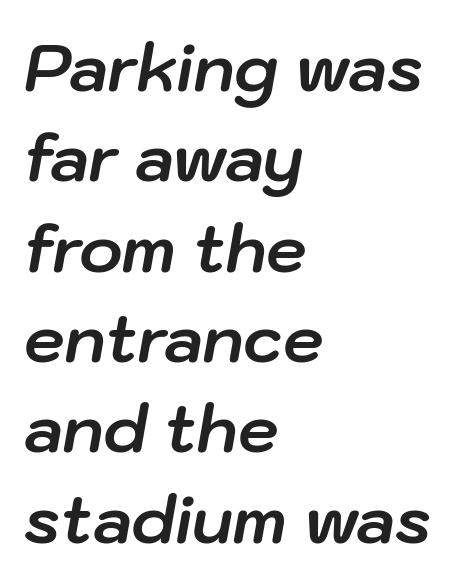
Q: Is the text bold? A: Yes.
Q: Is the text italic (slanted)? A: Yes, it leans right by about 10 degrees.
Q: Is the text underlined? A: No.
Q: How is the paragraph aligned? A: Left-aligned.
Q: Is the spacing between letters normal or unusually wide? A: Normal.
Q: Is the spacing between lines tight, normal or loose? A: Normal.
Q: Width (condensed, normal, or wide)? A: Normal.
Q: Stroke contrast? A: Low.
Q: x-height? A: Medium.
Q: Monospaced? A: No.
